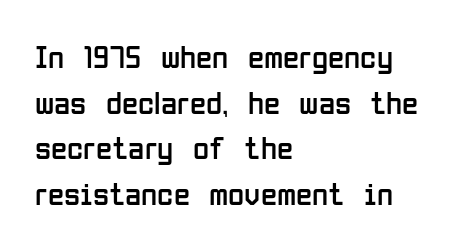
{"serif": "no", "italic": "no", "bold": "no", "weight": "regular", "width": "condensed", "stroke_contrast": "low", "x_height": "medium", "monospaced": "no", "underline": "no", "align": "left", "line_spacing": "normal", "line_spacing_ratio": 1.38, "letter_spacing": "normal", "letter_spacing_em": 0.0, "glyph_px": 33}
